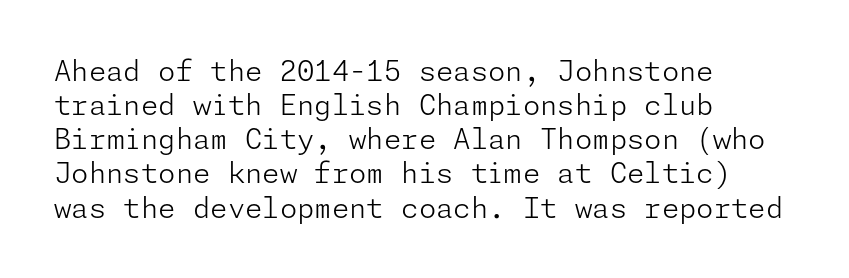
Q: Is the text bold? A: No.
Q: Is the text italic (slanted)? A: No, it is upright.
Q: Is the typeface a serif or a sans-serif typeface? A: Sans-serif.
Q: Is the text underlined? A: No.
Q: How is the paragraph aligned? A: Left-aligned.
Q: Is the spacing between letters normal or unusually wide? A: Normal.
Q: Width (condensed, normal, or wide)? A: Normal.
Q: Stroke contrast? A: Low.
Q: x-height? A: Medium.
